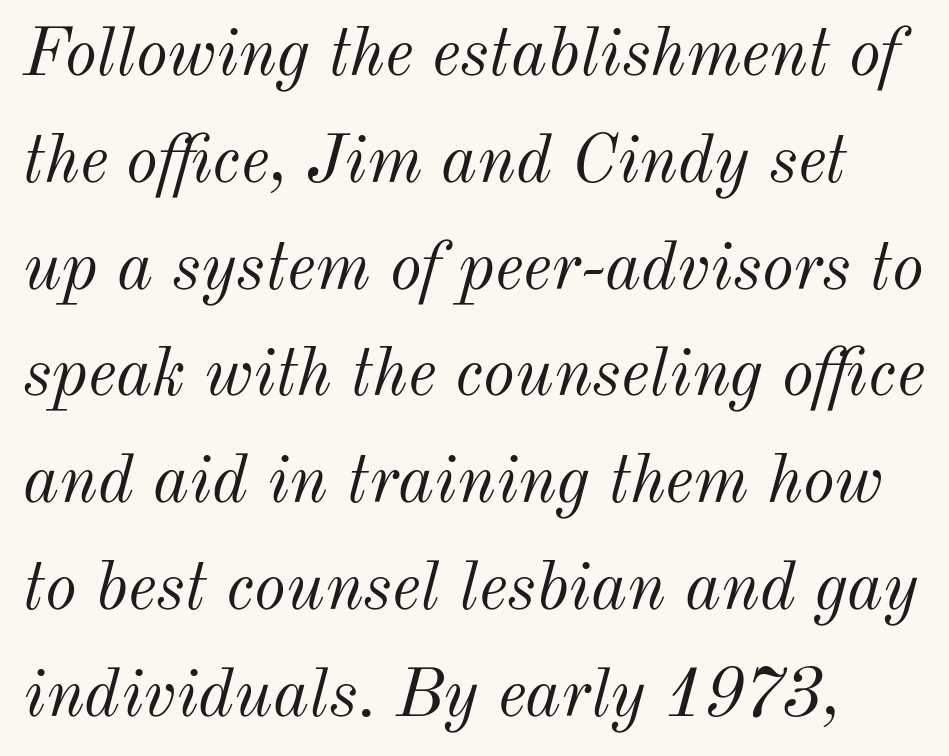
{"italic": "yes", "lean": "right", "slant_degrees": 12, "bold": "no", "weight": "light", "width": "normal", "stroke_contrast": "medium", "x_height": "small", "monospaced": "no", "underline": "no", "line_spacing": "normal", "line_spacing_ratio": 1.57, "letter_spacing": "normal", "letter_spacing_em": 0.0, "glyph_px": 68}
